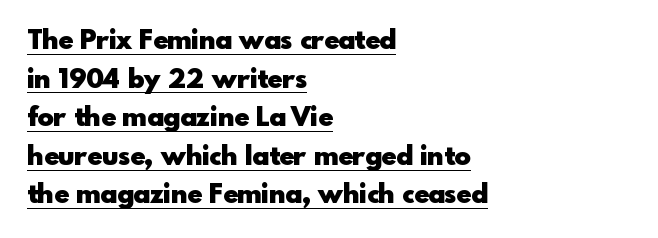
{"italic": "no", "bold": "yes", "underline": "yes", "align": "left", "line_spacing": "normal", "line_spacing_ratio": 1.43, "letter_spacing": "normal", "letter_spacing_em": 0.0, "glyph_px": 27}
